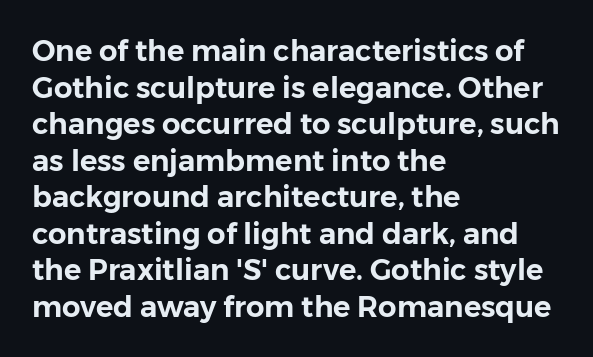
The image shows 29 px sans-serif type, upright; set left-aligned, normal line spacing (1.26x), normal letter spacing, not underlined; low stroke contrast and a medium x-height.
